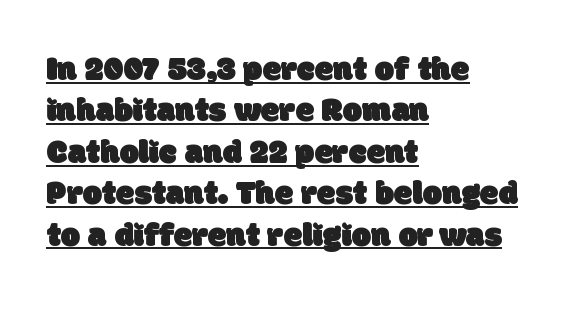
The image shows 34 px sans-serif type; set left-aligned, line spacing 1.22x, normal letter spacing, underlined; low stroke contrast and a large x-height.
